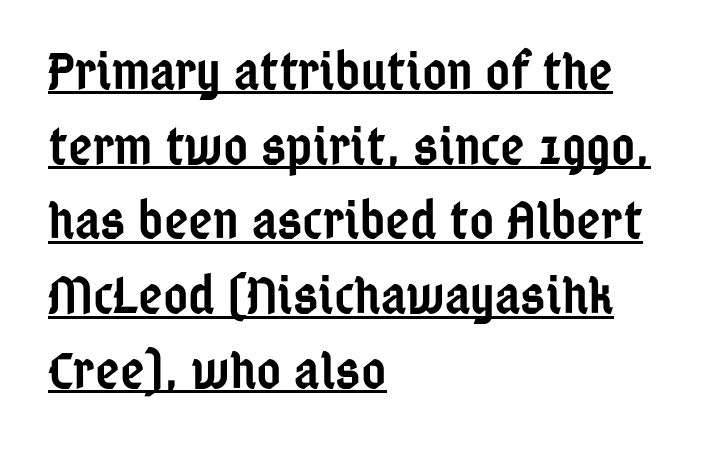
This rendering uses left alignment, leaving the right contour irregular. A typesetter would mark this as roman, not italic. Serif or sans? Sans — the stroke terminals are bare. The face used here appears with an underline applied.
